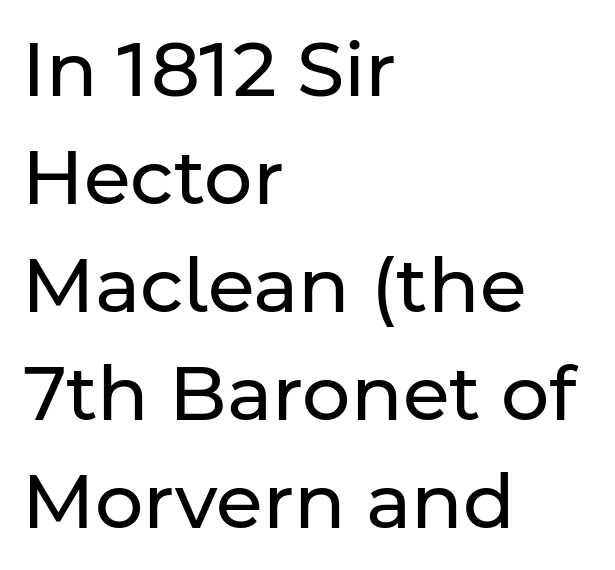
Q: Is the text bold? A: No.
Q: Is the text italic (slanted)? A: No, it is upright.
Q: Is the typeface a serif or a sans-serif typeface? A: Sans-serif.
Q: Is the text underlined? A: No.
Q: How is the paragraph aligned? A: Left-aligned.
Q: Is the spacing between letters normal or unusually wide? A: Normal.
Q: Is the spacing between lines tight, normal or loose? A: Normal.
Q: Width (condensed, normal, or wide)? A: Normal.
Q: Stroke contrast? A: Low.
Q: x-height? A: Medium.
Q: Monospaced? A: No.
